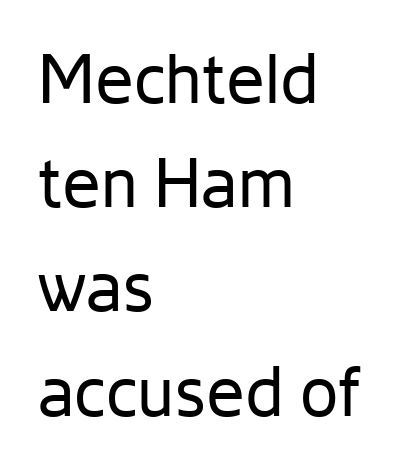
{"serif": "no", "italic": "no", "bold": "no", "weight": "regular", "width": "normal", "stroke_contrast": "low", "x_height": "medium", "monospaced": "no", "underline": "no", "align": "left", "line_spacing": "normal", "line_spacing_ratio": 1.51, "letter_spacing": "normal", "letter_spacing_em": 0.0, "glyph_px": 69}
